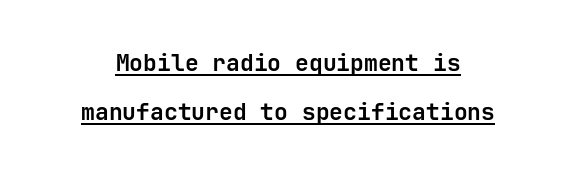
The tracking reads as untouched default to a designer's eye. Is there much room between lines? Yes — plenty of vertical air separates them. The sample has been set heavy, in full bold. Somebody hit Ctrl+U on this one — the words are underlined. The letters stand straight up with perfectly vertical stems.
